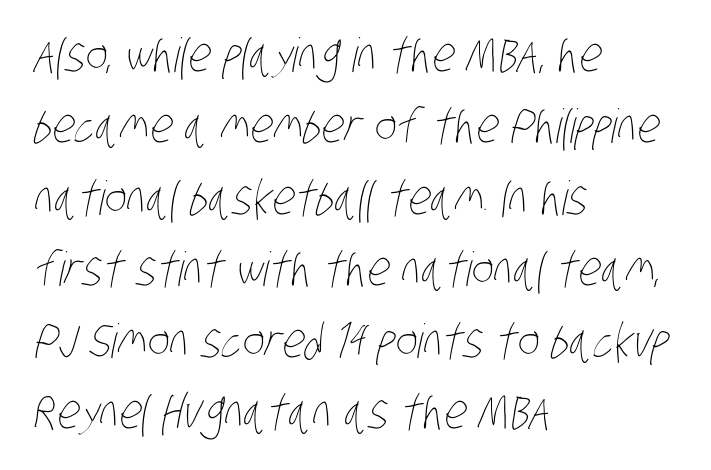
The image shows 47 px thin, condensed type; set left-aligned, normal line spacing (1.52x), normal letter spacing, not underlined; low stroke contrast and a large x-height.
